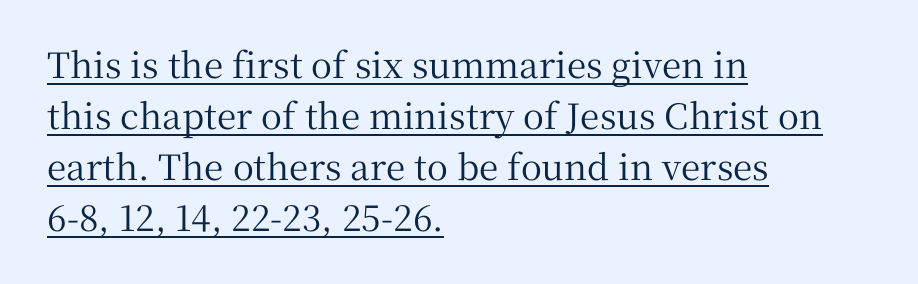
The image shows 35 px serif type, upright; set left-aligned, normal line spacing (1.46x), normal letter spacing, underlined; medium stroke contrast and a medium x-height.
